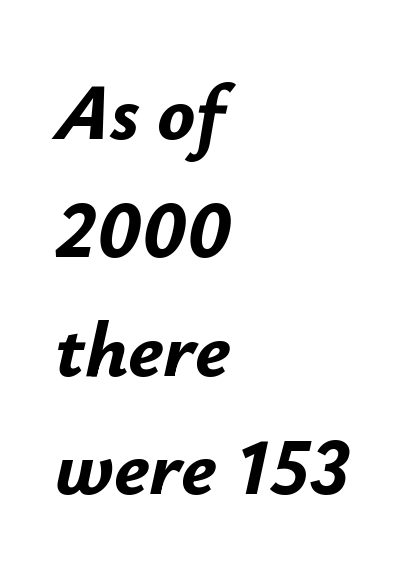
Q: Is the text bold? A: Yes.
Q: Is the text italic (slanted)? A: Yes, it leans right by about 12 degrees.
Q: Is the text underlined? A: No.
Q: How is the paragraph aligned? A: Left-aligned.
Q: Is the spacing between letters normal or unusually wide? A: Normal.
Q: Is the spacing between lines tight, normal or loose? A: Normal.
Q: Width (condensed, normal, or wide)? A: Normal.
Q: Stroke contrast? A: Low.
Q: x-height? A: Small.
Q: Monospaced? A: No.
